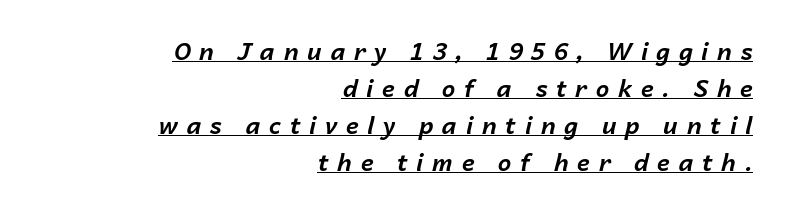
{"italic": "yes", "lean": "right", "slant_degrees": 14, "bold": "yes", "underline": "yes", "align": "right", "line_spacing": "normal", "line_spacing_ratio": 1.54, "letter_spacing": "wide", "letter_spacing_em": 0.36, "glyph_px": 24}
